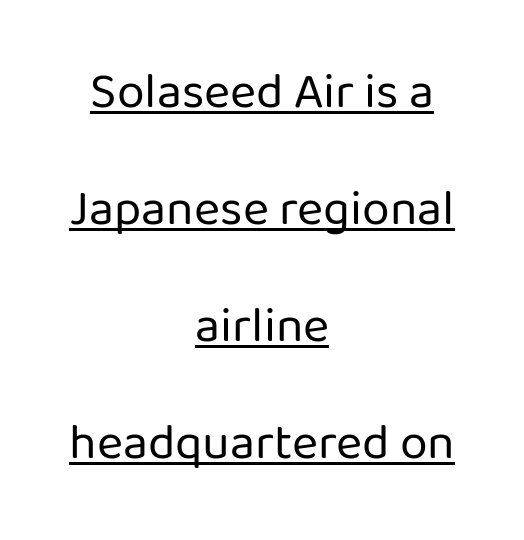
{"serif": "no", "italic": "no", "bold": "no", "weight": "regular", "width": "normal", "stroke_contrast": "low", "x_height": "medium", "monospaced": "no", "underline": "yes", "align": "center", "line_spacing": "loose", "line_spacing_ratio": 2.34, "letter_spacing": "normal", "letter_spacing_em": 0.0, "glyph_px": 50}
